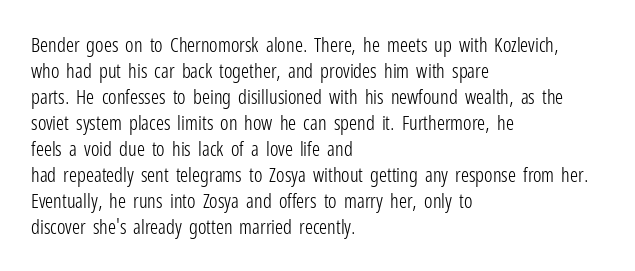
Where is the straight margin? On the left. This sample keeps an unexceptional amount of space between lines. The typesetting does not lean heavy: it is not bold. The gaps between neighbouring characters are ordinary and unremarkable. A clean baseline with only descenders dipping below it.
